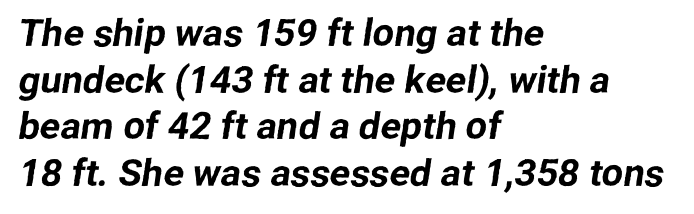
The text block is weighted toward the left margin, trailing off unevenly rightward. Nothing unusual about the tracking: characters are spaced as the font intends. The typeface chosen for these lines omits serifs. Type without underlining. Character widths vary here, with narrow letters taking less room than wide ones.
